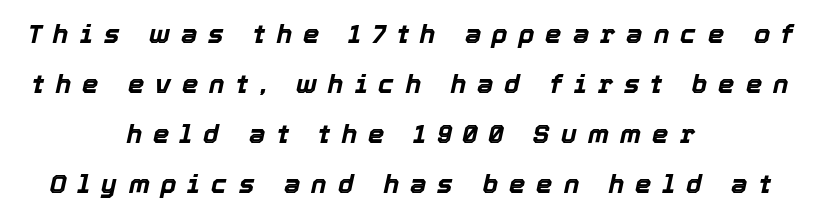
Line starts and ends both wander, symmetrically. Slant detected: the letters are inclined. There is plenty of visible air inserted between adjacent glyphs. Look at the stroke-to-counter ratio: heavy, a bold.
